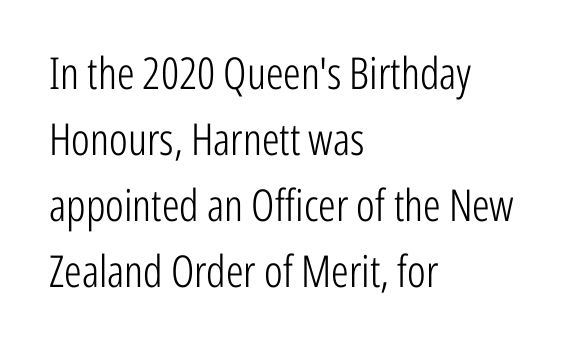
The image shows 44 px light, condensed sans-serif type, upright; set left-aligned, normal line spacing (1.5x), normal letter spacing, not underlined; low stroke contrast and a medium x-height.
